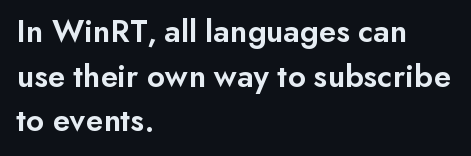
Q: Is the text bold? A: Semi-bold.
Q: Is the text italic (slanted)? A: No, it is upright.
Q: Is the typeface a serif or a sans-serif typeface? A: Sans-serif.
Q: Is the text underlined? A: No.
Q: How is the paragraph aligned? A: Left-aligned.
Q: Is the spacing between letters normal or unusually wide? A: Normal.
Q: Is the spacing between lines tight, normal or loose? A: Normal.
Q: Width (condensed, normal, or wide)? A: Normal.
Q: Stroke contrast? A: Low.
Q: x-height? A: Small.
Q: Monospaced? A: No.
